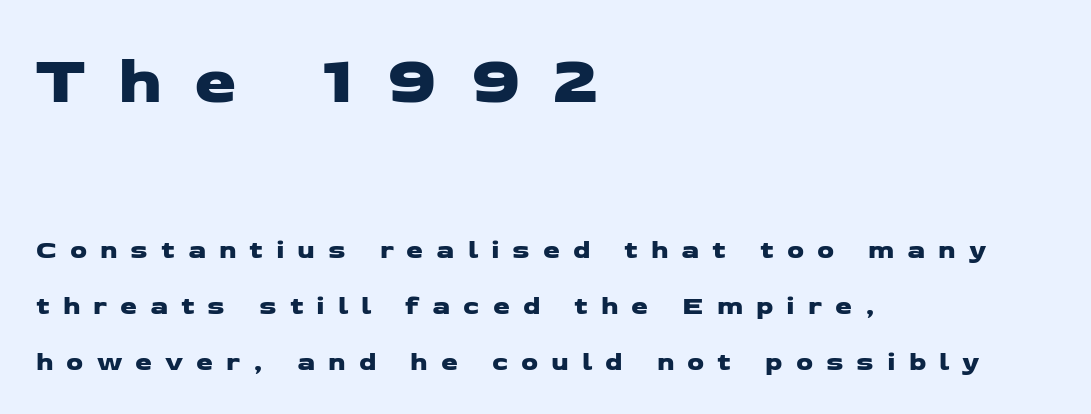
The image shows 68 px wide sans-serif type; set left-aligned, loose line spacing (2.08x), unusually wide letter spacing (+0.48 em), not underlined; the first (top) block is 2.52x larger; low stroke contrast and a medium x-height.
